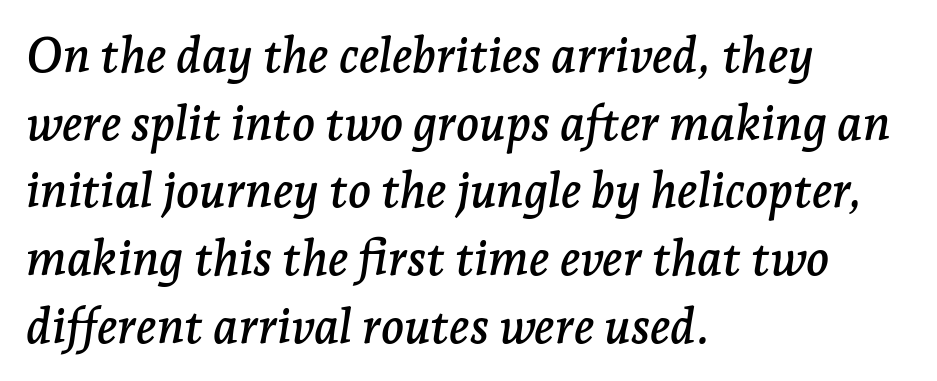
The image shows 48 px serif type, italic (leaning right); set left-aligned, normal line spacing (1.41x), normal letter spacing, not underlined; low stroke contrast and a medium x-height.
